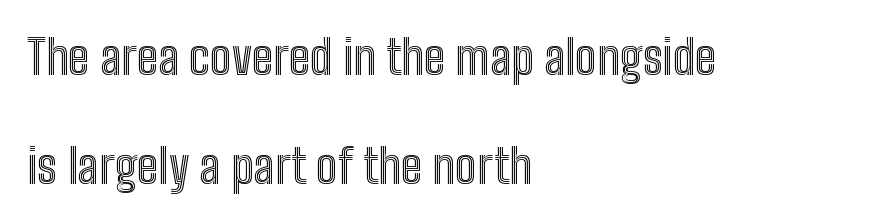
The paragraph has a hard left edge and a soft right edge. Leading is clearly above the norm, producing a sparse column. Does extra space separate the letters? No, they use regular spacing. Underlining? Definitely not there.
